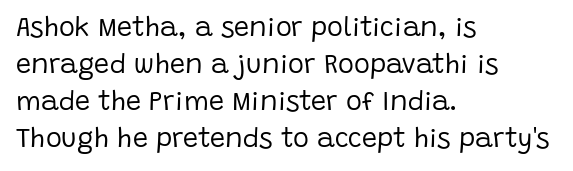
The image shows 27 px text type, upright; set left-aligned, normal line spacing (1.37x), normal letter spacing, not underlined.
